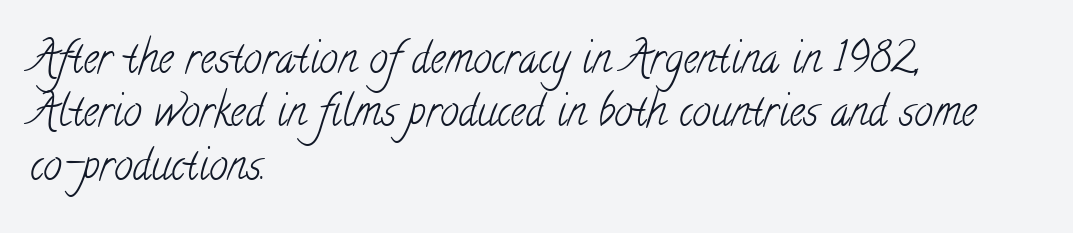
Q: Is the text bold? A: No.
Q: Is the text underlined? A: No.
Q: How is the paragraph aligned? A: Left-aligned.
Q: Is the spacing between letters normal or unusually wide? A: Normal.
Q: Is the spacing between lines tight, normal or loose? A: Normal.
Q: Width (condensed, normal, or wide)? A: Condensed.
Q: Stroke contrast? A: Low.
Q: x-height? A: Small.
Q: Monospaced? A: No.
